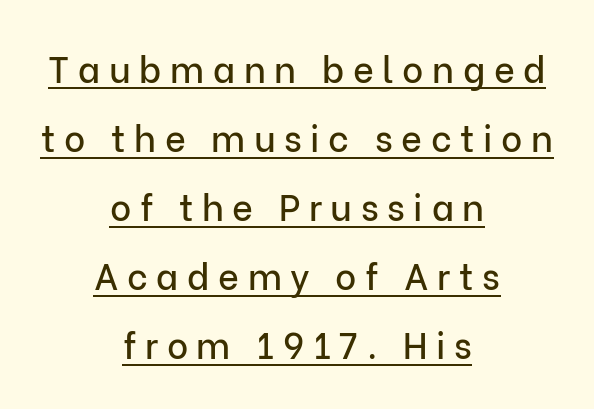
{"serif": "no", "italic": "no", "width": "normal", "stroke_contrast": "low", "x_height": "medium", "monospaced": "no", "underline": "yes", "align": "center", "line_spacing": "loose", "line_spacing_ratio": 1.92, "letter_spacing": "wide", "letter_spacing_em": 0.24, "glyph_px": 36}
